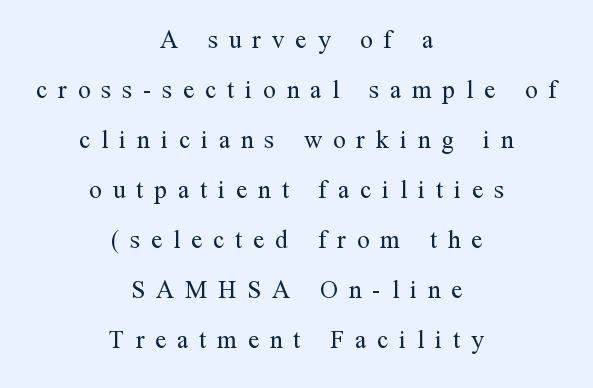
Q: Is the text bold? A: No.
Q: Is the text italic (slanted)? A: No, it is upright.
Q: Is the text underlined? A: No.
Q: How is the paragraph aligned? A: Centered.
Q: Is the spacing between letters normal or unusually wide? A: Unusually wide.
Q: Is the spacing between lines tight, normal or loose? A: Loose.
